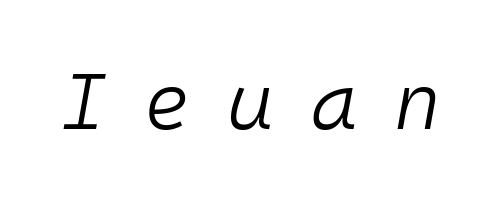
{"italic": "yes", "lean": "right", "slant_degrees": 10, "bold": "no", "weight": "light", "width": "normal", "stroke_contrast": "low", "x_height": "medium", "monospaced": "yes", "underline": "no", "letter_spacing": "wide", "letter_spacing_em": 0.46, "glyph_px": 80}
